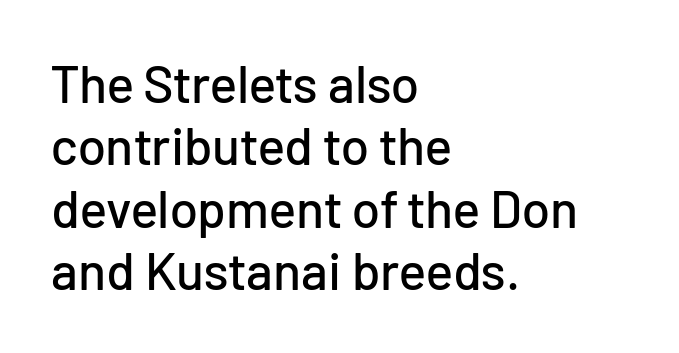
Q: Is the text italic (slanted)? A: No, it is upright.
Q: Is the typeface a serif or a sans-serif typeface? A: Sans-serif.
Q: Is the text underlined? A: No.
Q: How is the paragraph aligned? A: Left-aligned.
Q: Is the spacing between letters normal or unusually wide? A: Normal.
Q: Width (condensed, normal, or wide)? A: Normal.
Q: Stroke contrast? A: Low.
Q: x-height? A: Medium.
Q: Monospaced? A: No.
